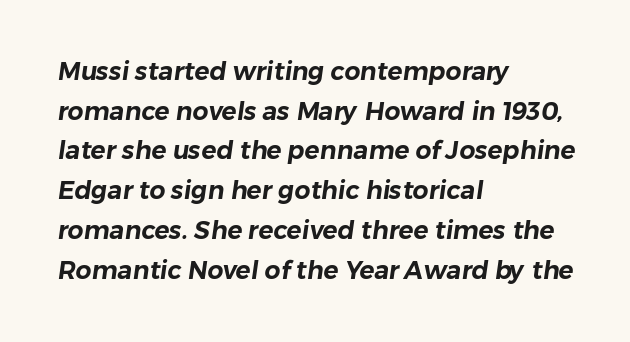
{"underline": "no", "align": "left", "line_spacing": "normal", "line_spacing_ratio": 1.59, "letter_spacing": "normal", "letter_spacing_em": 0.0, "glyph_px": 25}
